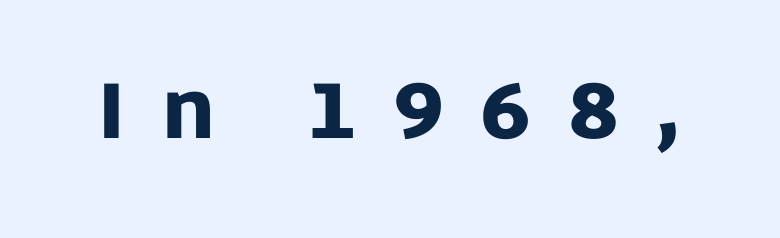
The rendering inserts visible extra space after every character. These lines were composed using upright roman letters. The letters are bold, with thick, heavy strokes. The characters display no serif detailing; their extremities are plain. Descenders hang freely into open space.
